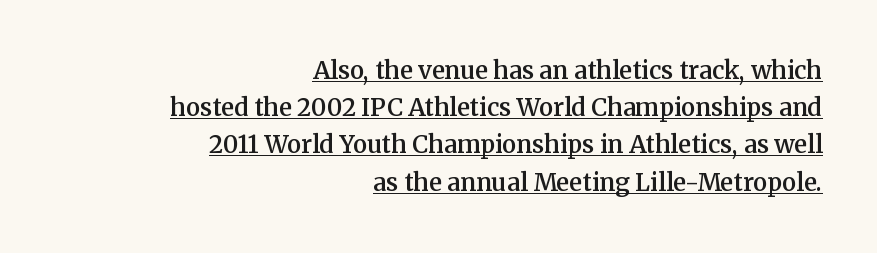
{"italic": "no", "bold": "semi", "underline": "yes", "align": "right", "line_spacing": "normal", "line_spacing_ratio": 1.55, "letter_spacing": "normal", "letter_spacing_em": 0.0, "glyph_px": 24}
